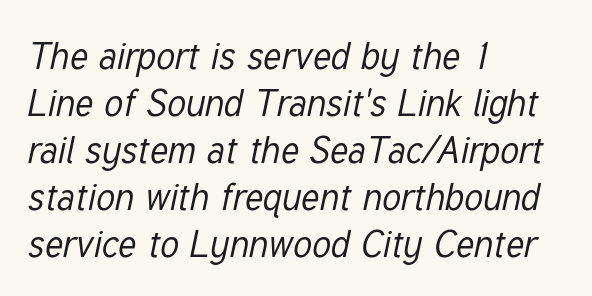
Q: Is the text bold? A: No.
Q: Is the text italic (slanted)? A: Yes, it leans right by about 12 degrees.
Q: Is the text underlined? A: No.
Q: How is the paragraph aligned? A: Left-aligned.
Q: Is the spacing between letters normal or unusually wide? A: Normal.
Q: Is the spacing between lines tight, normal or loose? A: Normal.
Q: Width (condensed, normal, or wide)? A: Condensed.
Q: Stroke contrast? A: Low.
Q: x-height? A: Medium.
Q: Monospaced? A: No.
